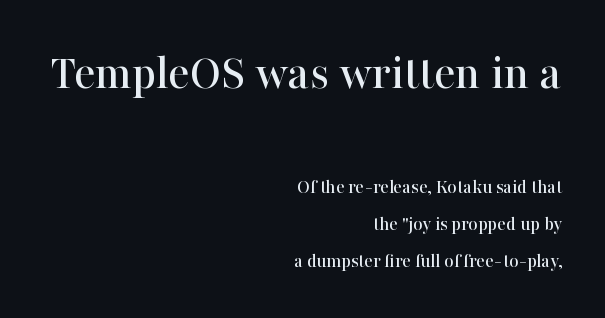
The image shows 50 px serif type, upright; set right-aligned, line spacing 1.85x, normal letter spacing, not underlined; the first (top) block is 2.5x larger; high stroke contrast and a medium x-height.
